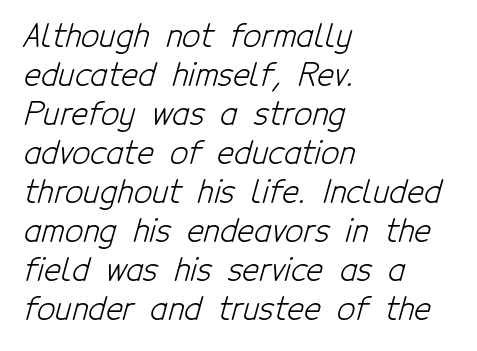
Q: Is the text bold? A: No.
Q: Is the typeface a serif or a sans-serif typeface? A: Sans-serif.
Q: Is the text underlined? A: No.
Q: How is the paragraph aligned? A: Left-aligned.
Q: Is the spacing between letters normal or unusually wide? A: Normal.
Q: Width (condensed, normal, or wide)? A: Condensed.
Q: Stroke contrast? A: Low.
Q: x-height? A: Medium.
Q: Monospaced? A: No.
